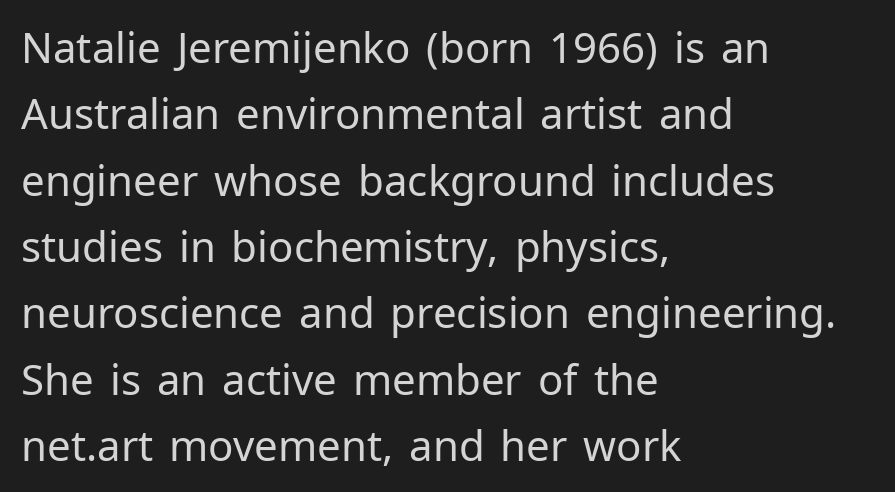
{"serif": "no", "italic": "no", "bold": "no", "weight": "regular", "width": "normal", "stroke_contrast": "low", "x_height": "medium", "monospaced": "no", "underline": "no", "align": "left", "line_spacing": "normal", "line_spacing_ratio": 1.58, "letter_spacing": "normal", "letter_spacing_em": 0.0, "glyph_px": 42}
